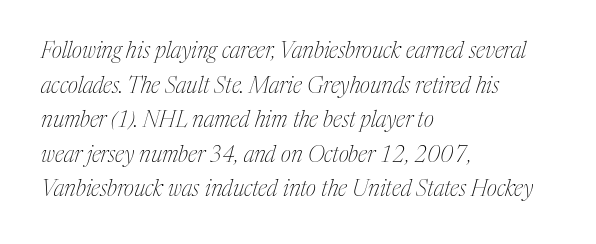
Q: Is the text bold? A: No.
Q: Is the text italic (slanted)? A: Yes, it leans right by about 17 degrees.
Q: Is the text underlined? A: No.
Q: How is the paragraph aligned? A: Left-aligned.
Q: Is the spacing between letters normal or unusually wide? A: Normal.
Q: Is the spacing between lines tight, normal or loose? A: Normal.
